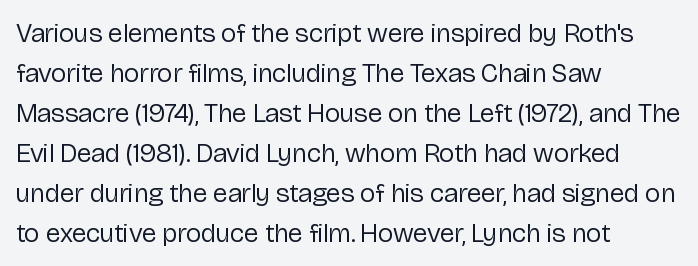
Italic: no, the glyphs are upright roman. Observe the ordinary spacing: letters are neighbours, not strangers. Line spacing here is normal. The zone under the glyphs is completely vacant. These lines stack with their left ends in a neat column.
